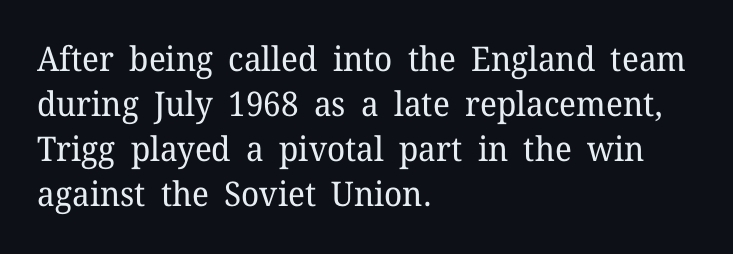
{"serif": "yes", "italic": "no", "bold": "no", "weight": "regular", "width": "normal", "stroke_contrast": "low", "x_height": "medium", "monospaced": "no", "underline": "no", "align": "left", "line_spacing": "normal", "line_spacing_ratio": 1.32, "letter_spacing": "normal", "letter_spacing_em": 0.0, "glyph_px": 34}
